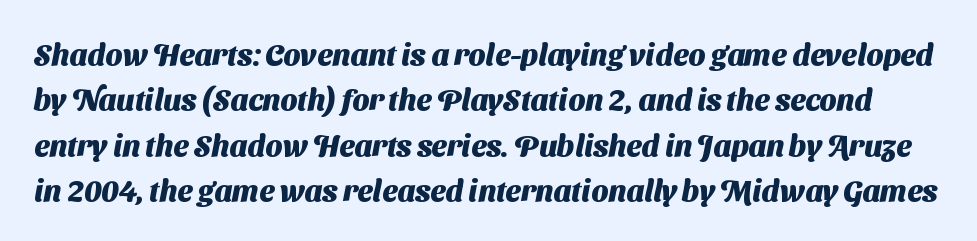
Heavy-handed strokes throughout: this text is bold. Is this a fixed-width face? No — the glyphs have proportional, varying widths. The text was rendered using a sans face with plain stroke endings. The gaps between neighbouring characters are ordinary and unremarkable.
